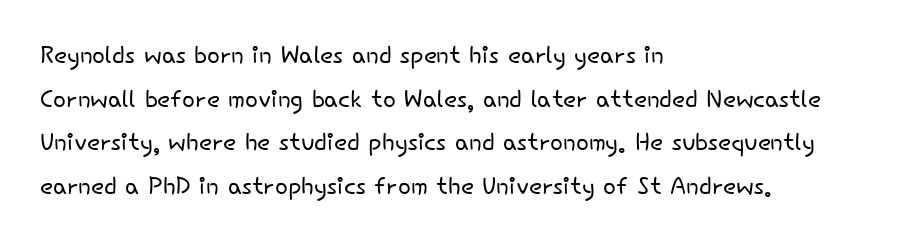
{"serif": "no", "italic": "no", "bold": "no", "weight": "light", "width": "normal", "stroke_contrast": "low", "x_height": "small", "monospaced": "no", "underline": "no", "align": "left", "line_spacing": "normal", "line_spacing_ratio": 1.28, "letter_spacing": "normal", "letter_spacing_em": 0.0, "glyph_px": 34}
